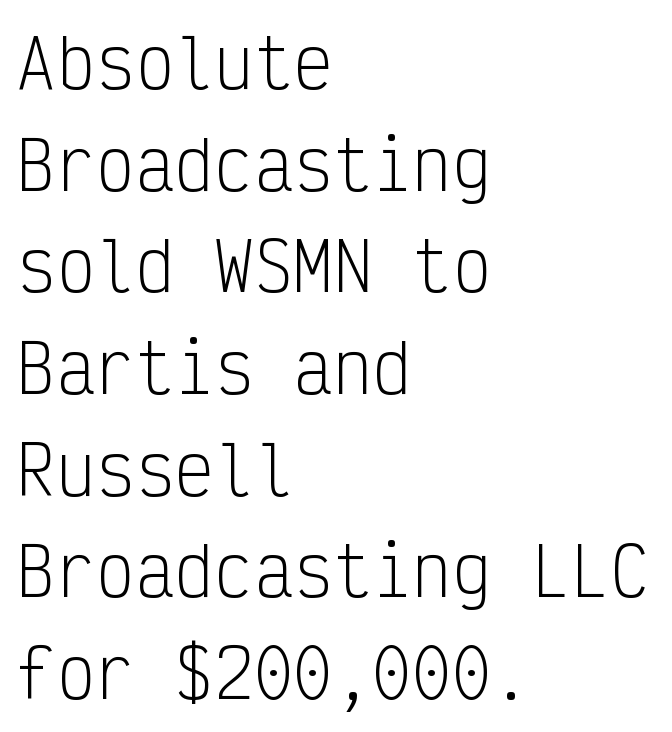
The space between consecutive lines is moderate. Every row of glyphs begins at an identical x-position on the left. Nothing sits at the stroke ends, so this counts as sans-serif. Weight: not bold — regular or lighter.
